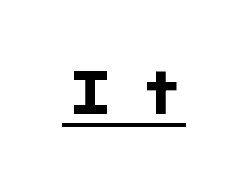
Q: Is the text bold? A: Yes.
Q: Is the text italic (slanted)? A: No, it is upright.
Q: Is the typeface a serif or a sans-serif typeface? A: Sans-serif.
Q: Is the text underlined? A: Yes.
Q: Is the spacing between letters normal or unusually wide? A: Unusually wide.
Q: Width (condensed, normal, or wide)? A: Wide.
Q: Stroke contrast? A: Low.
Q: x-height? A: Medium.
